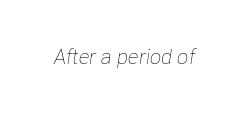
The image shows 21 px text type, italic (leaning right); set normal letter spacing, not underlined.
